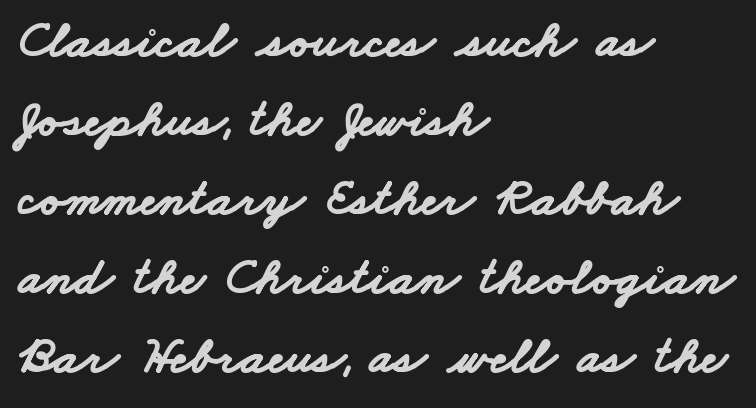
The letters advance in unequal steps, a hallmark of proportional type. Interline gaps are of average width in this sample. Default kerning and tracking; the words read as compact shapes. Underlining? Definitely not there. On the weight axis this lands at bold, roughly 700. Casual observation: everything's shoved over to the left.
